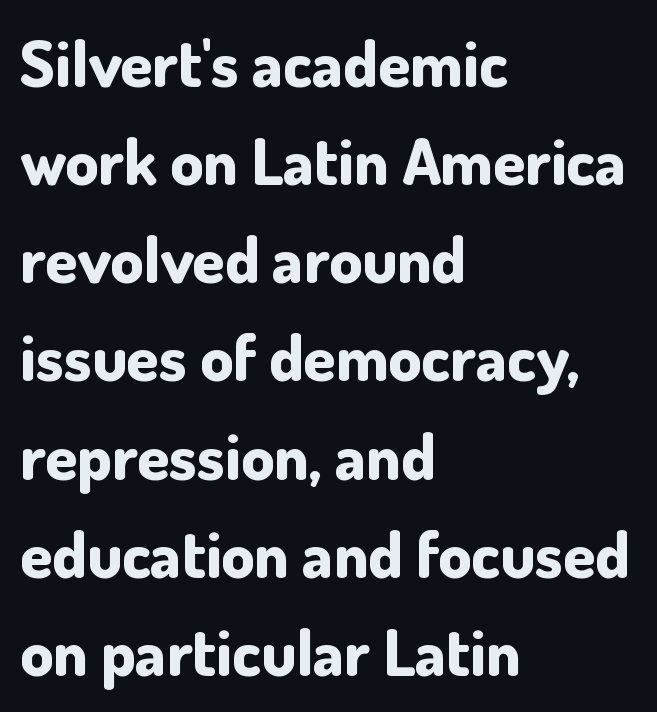
The image shows 65 px bold sans-serif type, upright; set left-aligned, normal line spacing (1.51x), normal letter spacing, not underlined; low stroke contrast and a small x-height.
